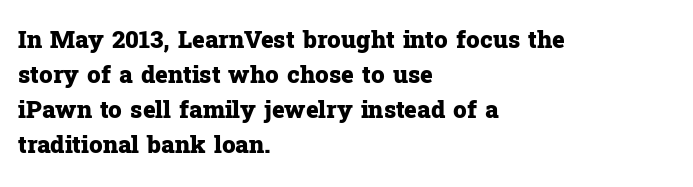
{"italic": "no", "bold": "yes", "underline": "no", "align": "left", "line_spacing": "normal", "line_spacing_ratio": 1.46, "letter_spacing": "normal", "letter_spacing_em": 0.0, "glyph_px": 24}
